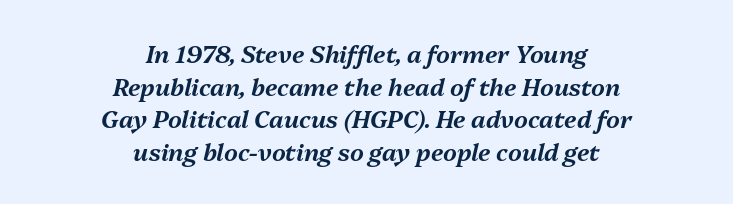
The passage shown leans; its letterforms are oblique. The lines are quadded center. These lines sit exactly where default settings would place them. The face used here is rendered with its standard letterfit. Any mark beneath the type? The region is blank.
